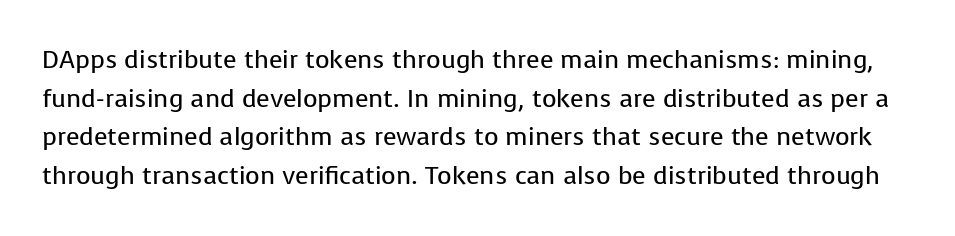
{"italic": "no", "bold": "no", "underline": "no", "line_spacing": "normal", "line_spacing_ratio": 1.55, "letter_spacing": "normal", "letter_spacing_em": 0.0, "glyph_px": 25}
